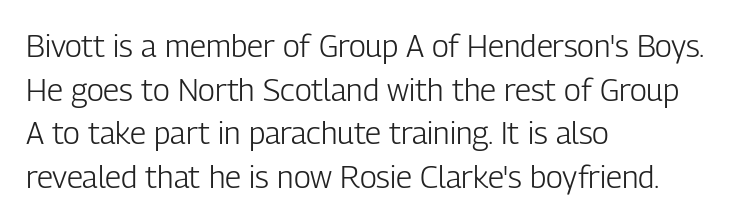
The image shows 31 px light, condensed sans-serif type, upright; set left-aligned, normal line spacing (1.41x), normal letter spacing, not underlined; low stroke contrast and a medium x-height.
